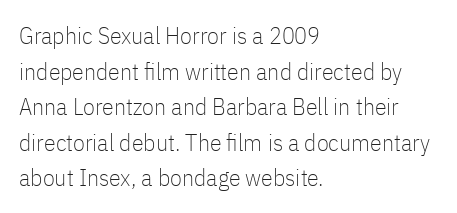
{"italic": "no", "bold": "no", "underline": "no", "align": "left", "line_spacing": "normal", "line_spacing_ratio": 1.48, "letter_spacing": "normal", "letter_spacing_em": 0.0, "glyph_px": 24}
